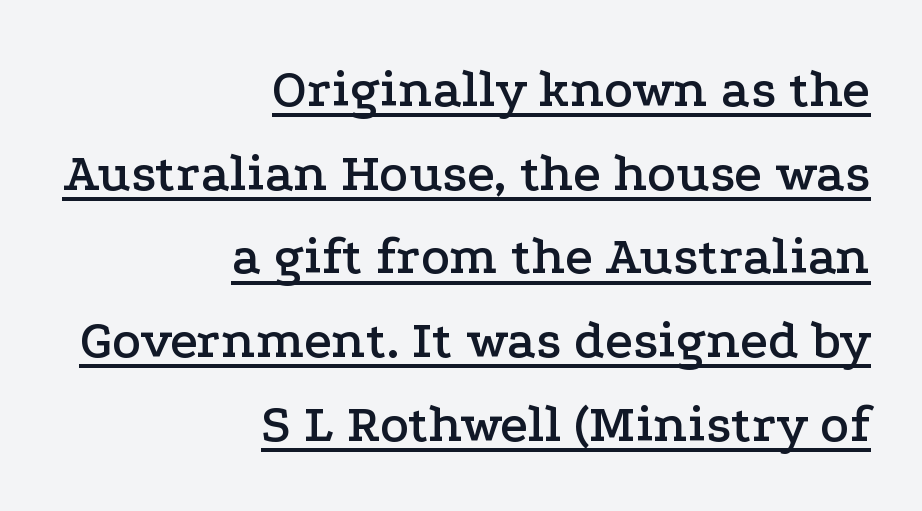
Q: Is the text italic (slanted)? A: No, it is upright.
Q: Is the typeface a serif or a sans-serif typeface? A: Serif.
Q: Is the text underlined? A: Yes.
Q: How is the paragraph aligned? A: Right-aligned.
Q: Is the spacing between letters normal or unusually wide? A: Normal.
Q: Is the spacing between lines tight, normal or loose? A: Normal.
Q: Width (condensed, normal, or wide)? A: Wide.
Q: Stroke contrast? A: Low.
Q: x-height? A: Medium.
Q: Monospaced? A: No.
